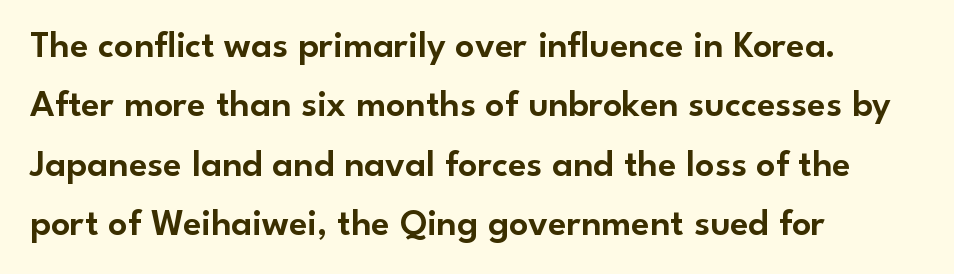
The image shows 38 px sans-serif type, upright; set left-aligned, normal line spacing (1.56x), normal letter spacing, not underlined; low stroke contrast and a small x-height.
